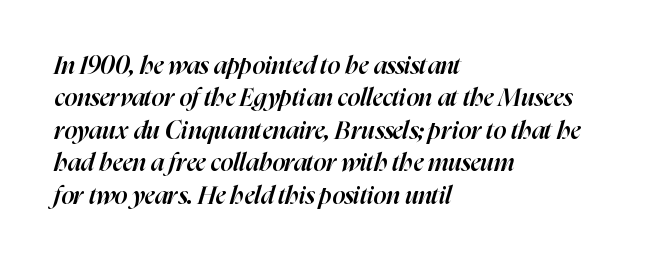
The image shows 25 px text type, italic (leaning right); set left-aligned, normal line spacing (1.3x), normal letter spacing, not underlined.
